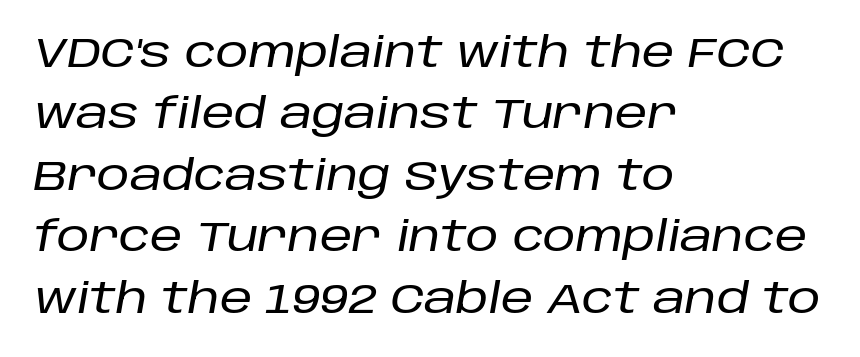
The image shows 41 px text type, italic (leaning right); set left-aligned, normal line spacing (1.5x), normal letter spacing, not underlined; low stroke contrast and a large x-height.
